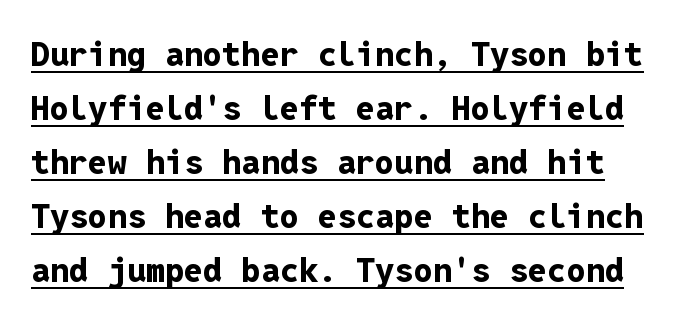
The rendering uses typewriter-style spacing with identical character cells. These lines sit exactly where default settings would place them. The typeface chosen for these lines omits serifs. Underlined type.
